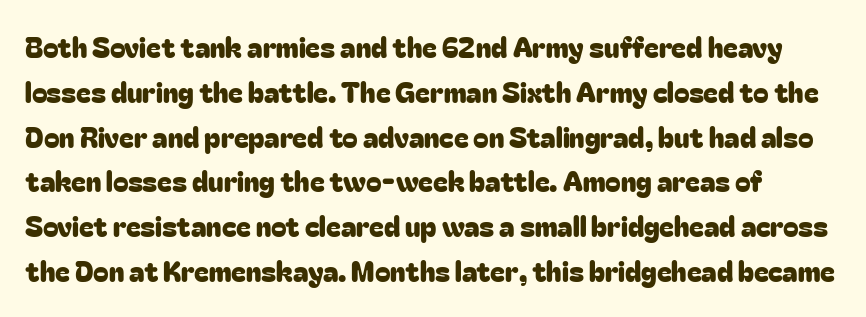
The image shows 28 px sans-serif type, upright; set normal line spacing (1.6x), normal letter spacing, not underlined; low stroke contrast and a medium x-height.
